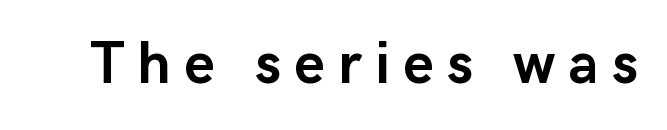
The image shows 59 px semibold sans-serif type, upright; set unusually wide letter spacing (+0.22 em), not underlined; low stroke contrast and a medium x-height.
